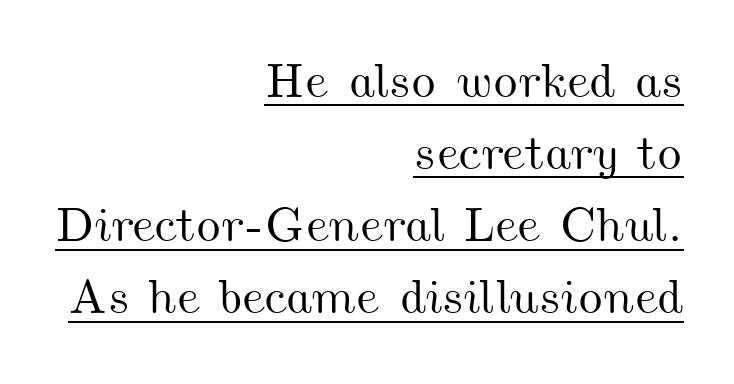
Q: Is the text underlined? A: Yes.
Q: How is the paragraph aligned? A: Right-aligned.
Q: Is the spacing between letters normal or unusually wide? A: Normal.
Q: Is the spacing between lines tight, normal or loose? A: Normal.
Q: Width (condensed, normal, or wide)? A: Wide.
Q: Stroke contrast? A: Medium.
Q: x-height? A: Small.
Q: Monospaced? A: No.
